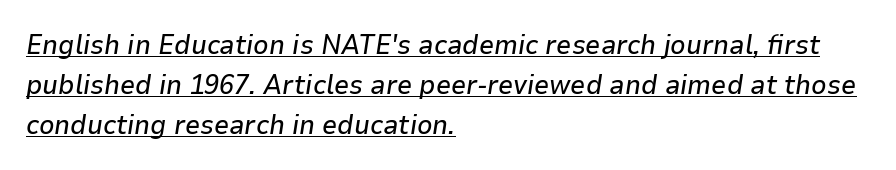
Q: Is the text italic (slanted)? A: Yes, it leans right by about 9 degrees.
Q: Is the text underlined? A: Yes.
Q: How is the paragraph aligned? A: Left-aligned.
Q: Is the spacing between letters normal or unusually wide? A: Normal.
Q: Is the spacing between lines tight, normal or loose? A: Normal.
